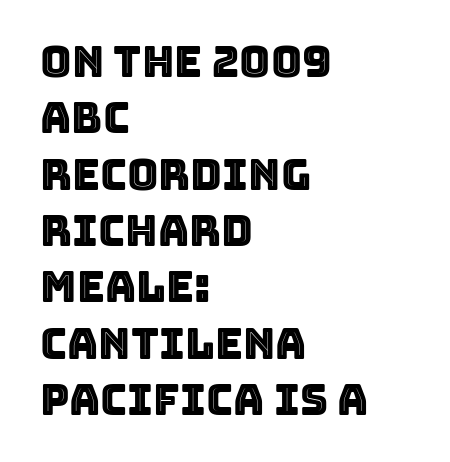
Q: Is the text italic (slanted)? A: No, it is upright.
Q: Is the text underlined? A: No.
Q: How is the paragraph aligned? A: Left-aligned.
Q: Is the spacing between letters normal or unusually wide? A: Normal.
Q: Is the spacing between lines tight, normal or loose? A: Normal.
Q: Width (condensed, normal, or wide)? A: Normal.
Q: x-height? A: Large.
Q: Monospaced? A: No.
